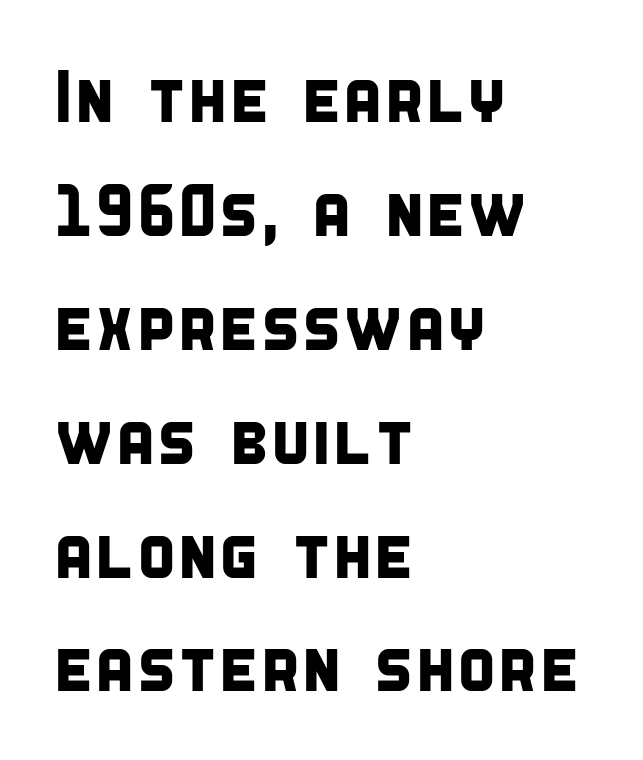
There is no visible air inserted between adjacent glyphs. Proportional: the letters do not fall into vertical columns. What's the leading like? Ordinary, nothing unusual. Stroke terminals: plain, sans-serif. The foot of each line stays bare and open.
